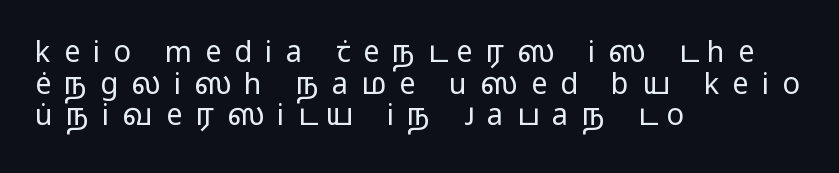
Q: Is the text bold? A: No.
Q: Is the text italic (slanted)? A: No, it is upright.
Q: Is the typeface a serif or a sans-serif typeface? A: Sans-serif.
Q: Is the text underlined? A: No.
Q: How is the paragraph aligned? A: Left-aligned.
Q: Is the spacing between letters normal or unusually wide? A: Unusually wide.
Q: Is the spacing between lines tight, normal or loose? A: Tight.
Q: Width (condensed, normal, or wide)? A: Wide.
Q: Stroke contrast? A: Low.
Q: x-height? A: Medium.
Q: Monospaced? A: No.
